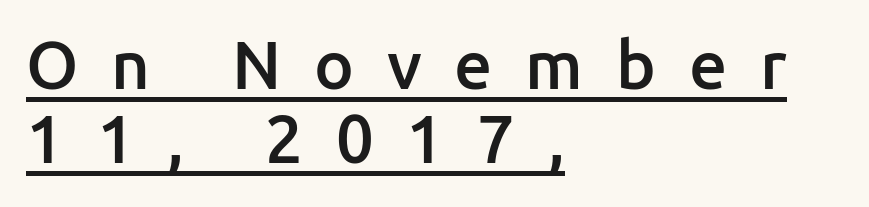
Q: Is the text bold? A: Semi-bold.
Q: Is the text italic (slanted)? A: No, it is upright.
Q: Is the typeface a serif or a sans-serif typeface? A: Sans-serif.
Q: Is the text underlined? A: Yes.
Q: How is the paragraph aligned? A: Left-aligned.
Q: Is the spacing between letters normal or unusually wide? A: Unusually wide.
Q: Is the spacing between lines tight, normal or loose? A: Tight.
Q: Width (condensed, normal, or wide)? A: Normal.
Q: Stroke contrast? A: Low.
Q: x-height? A: Medium.
Q: Monospaced? A: No.
